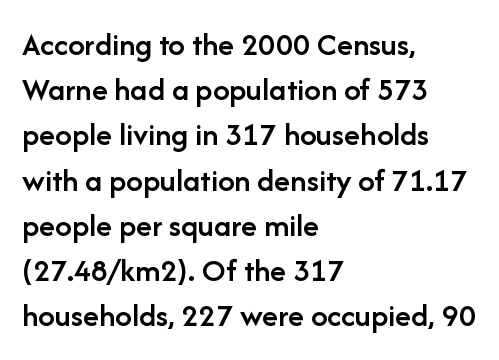
Do the characters align in a grid? No, the font is proportional. The setting favours the left margin, as ordinary paragraphs usually do. Nobody touched the tracking dial on this one. The rendering shows plain stroke endings on the letterforms — a sans-serif design. Every character sits straight up, as roman type does.
